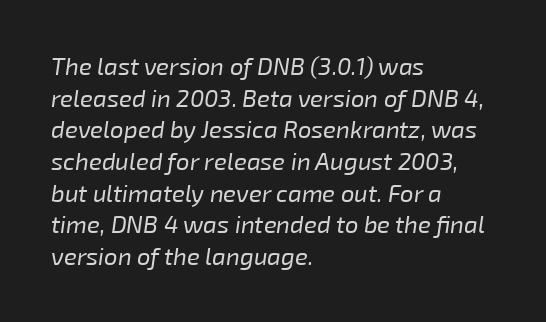
Q: Is the text bold? A: No.
Q: Is the text italic (slanted)? A: Yes, it leans right by about 8 degrees.
Q: Is the text underlined? A: No.
Q: How is the paragraph aligned? A: Left-aligned.
Q: Is the spacing between letters normal or unusually wide? A: Normal.
Q: Is the spacing between lines tight, normal or loose? A: Normal.
